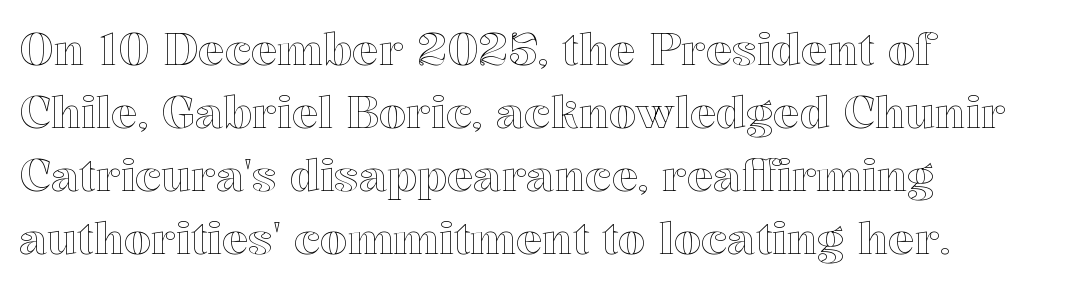
{"italic": "no", "width": "normal", "x_height": "medium", "monospaced": "no", "underline": "no", "align": "left", "line_spacing": "normal", "line_spacing_ratio": 1.43, "letter_spacing": "normal", "letter_spacing_em": 0.0, "glyph_px": 44}
